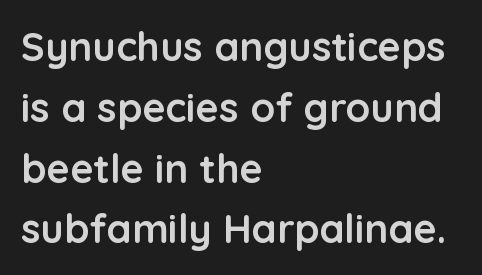
Alignment: flush left. The lettering holds an erect, upright posture throughout. The vertical gap from one line to the next is medium. The letterforms sit shoulder to shoulder at normal distance. Check under the words: just untouched page. Think of a printed novel: that variable character pitch is what you see here.
